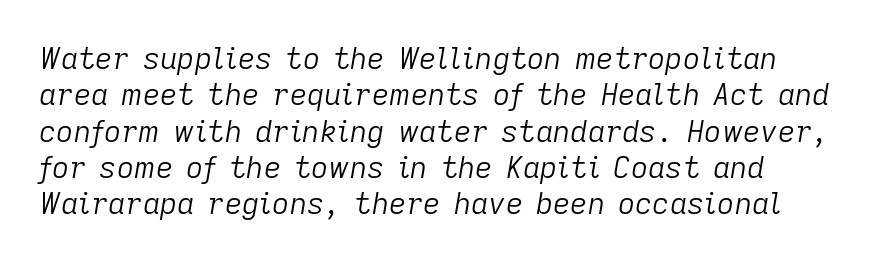
The image shows 30 px light type, italic (leaning right); set left-aligned, line spacing 1.21x, normal letter spacing, not underlined; low stroke contrast and a medium x-height.
